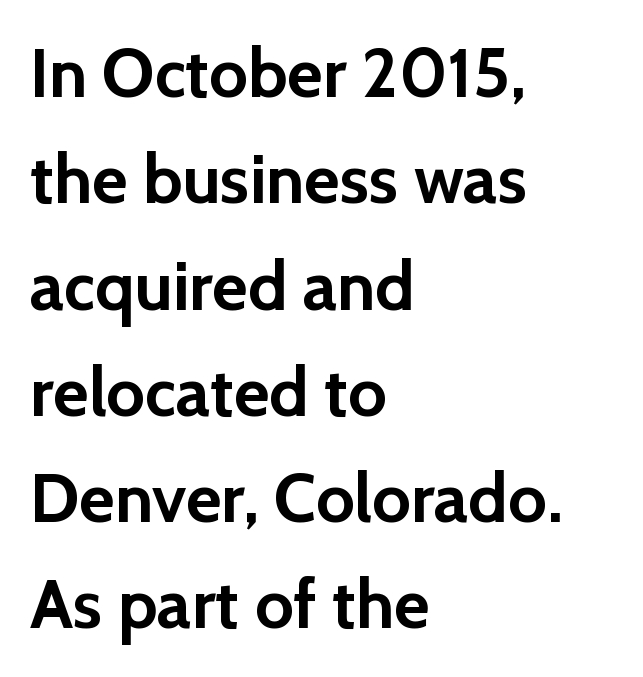
The image shows 69 px semibold sans-serif type, upright; set left-aligned, normal line spacing (1.54x), normal letter spacing, not underlined; a medium x-height.
